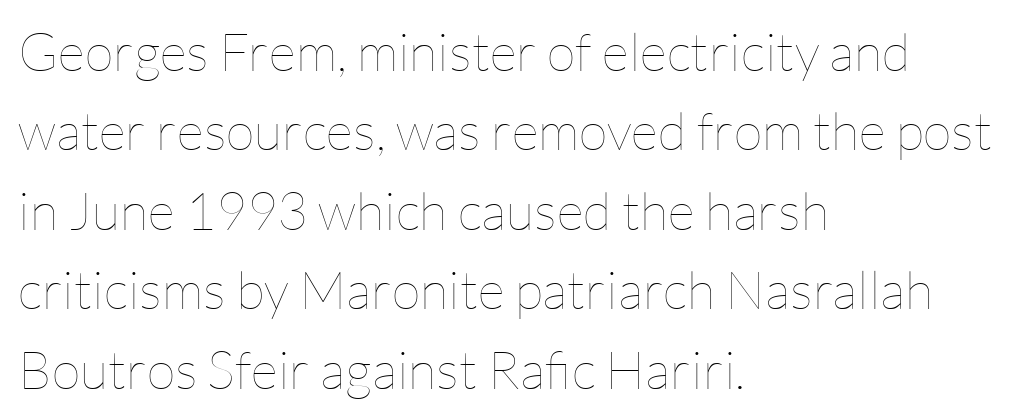
{"italic": "no", "bold": "no", "weight": "thin", "width": "normal", "stroke_contrast": "low", "x_height": "medium", "monospaced": "no", "underline": "no", "align": "left", "line_spacing": "normal", "line_spacing_ratio": 1.5, "letter_spacing": "normal", "letter_spacing_em": 0.0, "glyph_px": 53}
